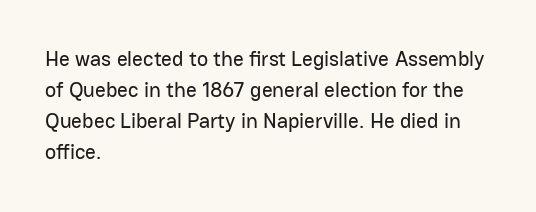
Does the copy run flush right? No — it runs flush left. The specimen reads as upright at a glance. Between one letter and the next there's only the usual sliver of space. The designer left line spacing at the default.
